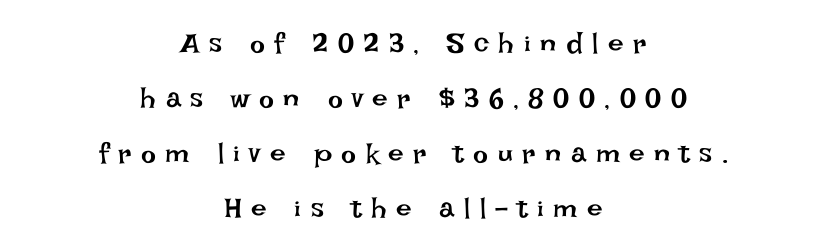
{"italic": "no", "bold": "no", "weight": "regular", "width": "normal", "stroke_contrast": "low", "x_height": "large", "monospaced": "no", "underline": "no", "align": "center", "line_spacing": "loose", "line_spacing_ratio": 1.96, "letter_spacing": "wide", "letter_spacing_em": 0.34, "glyph_px": 28}
